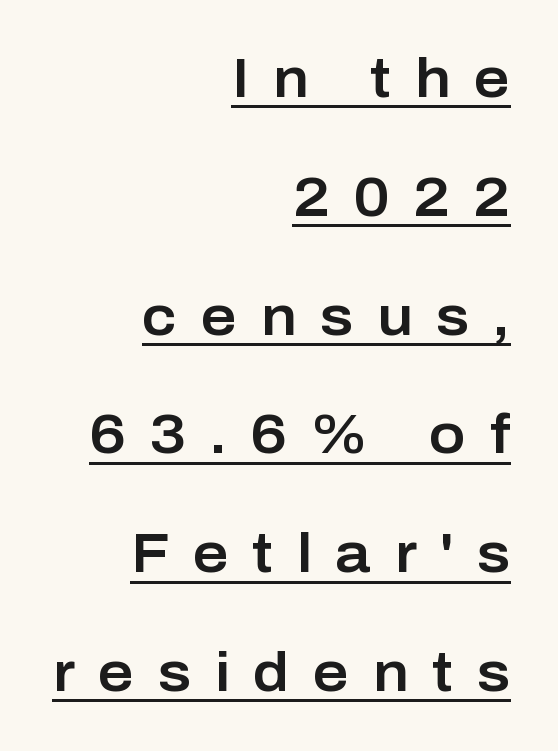
The image shows 55 px sans-serif type, upright; set right-aligned, loose line spacing (2.16x), unusually wide letter spacing (+0.43 em), underlined; low stroke contrast and a medium x-height.
